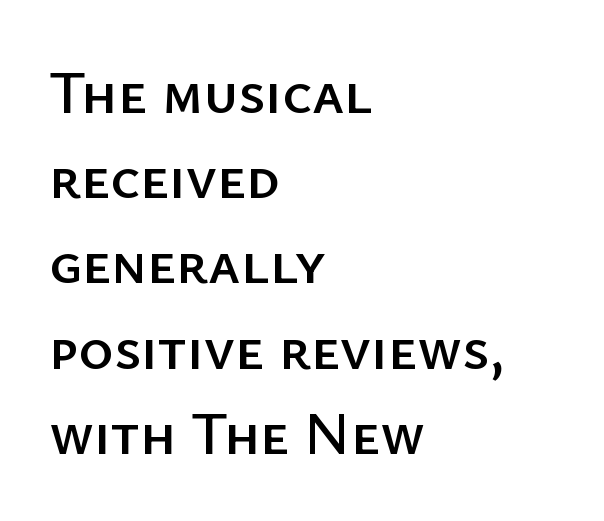
Q: Is the text italic (slanted)? A: No, it is upright.
Q: Is the typeface a serif or a sans-serif typeface? A: Sans-serif.
Q: Is the text underlined? A: No.
Q: How is the paragraph aligned? A: Left-aligned.
Q: Is the spacing between letters normal or unusually wide? A: Normal.
Q: Is the spacing between lines tight, normal or loose? A: Normal.
Q: Width (condensed, normal, or wide)? A: Normal.
Q: Stroke contrast? A: Low.
Q: x-height? A: Medium.
Q: Monospaced? A: No.
